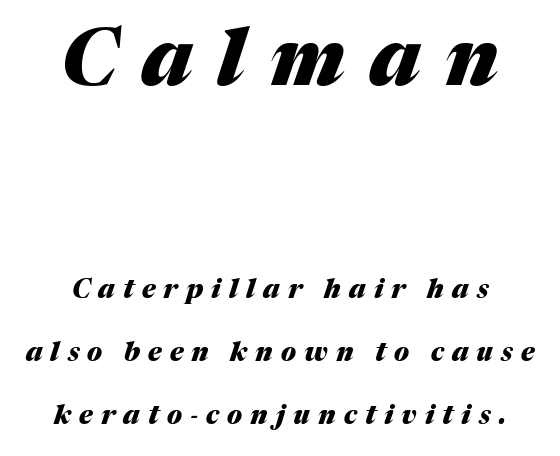
The image shows 79 px heavy type, italic (leaning right); set loose line spacing (2.42x), unusually wide letter spacing (+0.31 em), not underlined; the first (top) block is 3.04x larger; medium stroke contrast and a medium x-height.
